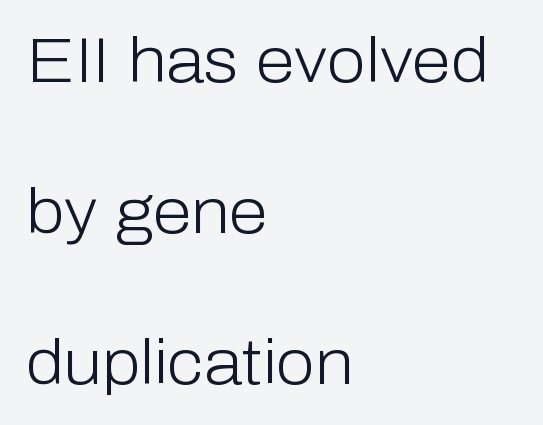
{"serif": "no", "italic": "no", "bold": "no", "weight": "light", "width": "normal", "stroke_contrast": "low", "x_height": "medium", "monospaced": "no", "underline": "no", "align": "left", "line_spacing": "loose", "line_spacing_ratio": 2.4, "letter_spacing": "normal", "letter_spacing_em": 0.0, "glyph_px": 63}
